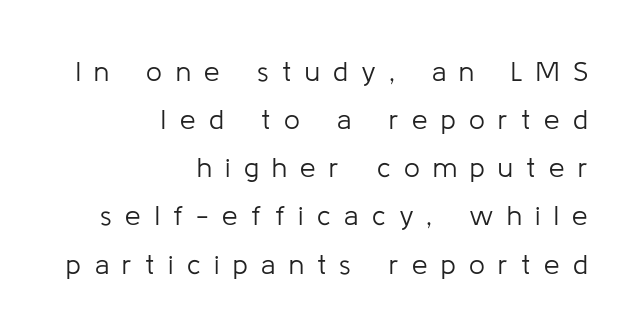
Q: Is the text bold? A: No.
Q: Is the text italic (slanted)? A: No, it is upright.
Q: Is the typeface a serif or a sans-serif typeface? A: Sans-serif.
Q: Is the text underlined? A: No.
Q: How is the paragraph aligned? A: Right-aligned.
Q: Is the spacing between letters normal or unusually wide? A: Unusually wide.
Q: Width (condensed, normal, or wide)? A: Normal.
Q: Stroke contrast? A: Low.
Q: x-height? A: Medium.
Q: Monospaced? A: No.
